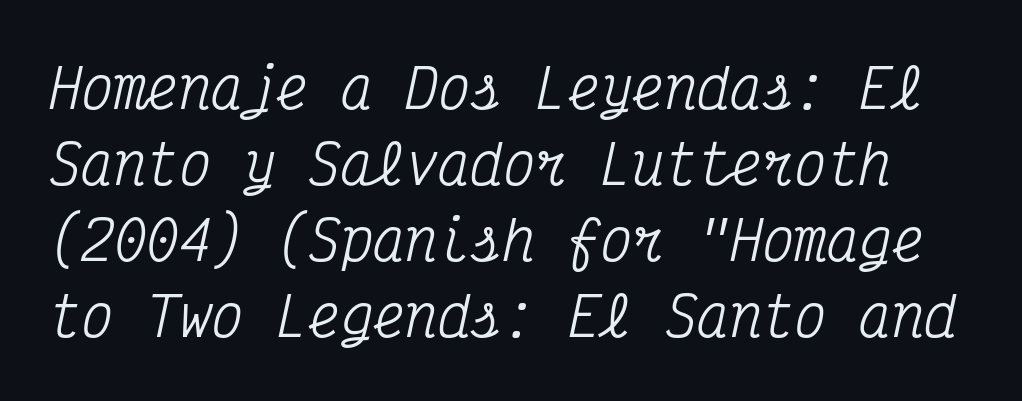
{"serif": "yes", "italic": "yes", "lean": "right", "slant_degrees": 12, "width": "condensed", "stroke_contrast": "medium", "x_height": "medium", "monospaced": "yes", "underline": "no", "line_spacing": "normal", "line_spacing_ratio": 1.41, "letter_spacing": "normal", "letter_spacing_em": 0.0, "glyph_px": 54}
